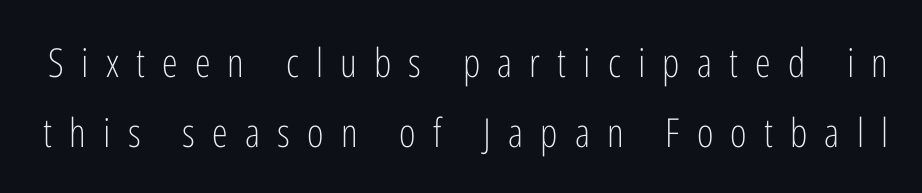
The image shows 40 px light, condensed sans-serif type, upright; set line spacing 1.74x, unusually wide letter spacing (+0.43 em), not underlined; low stroke contrast and a medium x-height.
